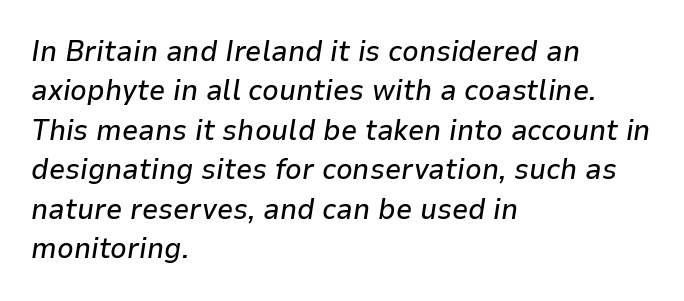
Q: Is the text italic (slanted)? A: Yes, it leans right by about 9 degrees.
Q: Is the text underlined? A: No.
Q: How is the paragraph aligned? A: Left-aligned.
Q: Is the spacing between letters normal or unusually wide? A: Normal.
Q: Is the spacing between lines tight, normal or loose? A: Normal.
Q: Width (condensed, normal, or wide)? A: Normal.
Q: Stroke contrast? A: Low.
Q: x-height? A: Medium.
Q: Monospaced? A: No.
